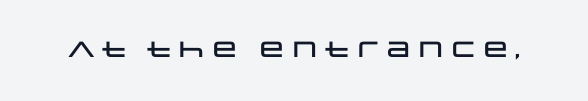
The image shows 22 px text type, upright; set normal letter spacing, not underlined.
